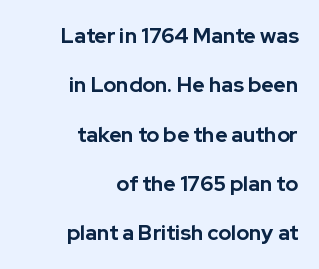
Q: Is the text bold? A: Yes.
Q: Is the text italic (slanted)? A: No, it is upright.
Q: Is the text underlined? A: No.
Q: How is the paragraph aligned? A: Right-aligned.
Q: Is the spacing between letters normal or unusually wide? A: Normal.
Q: Is the spacing between lines tight, normal or loose? A: Loose.
